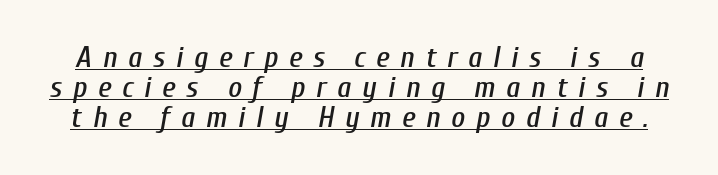
The image shows 30 px condensed type, italic (leaning right); set tight line spacing (1.0x), unusually wide letter spacing (+0.36 em), underlined; low stroke contrast and a medium x-height.
